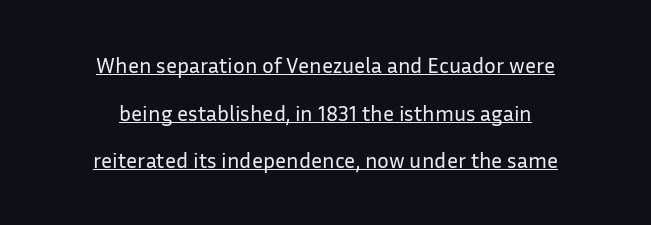
Q: Is the text bold? A: No.
Q: Is the text italic (slanted)? A: No, it is upright.
Q: Is the text underlined? A: Yes.
Q: How is the paragraph aligned? A: Centered.
Q: Is the spacing between letters normal or unusually wide? A: Normal.
Q: Is the spacing between lines tight, normal or loose? A: Loose.
